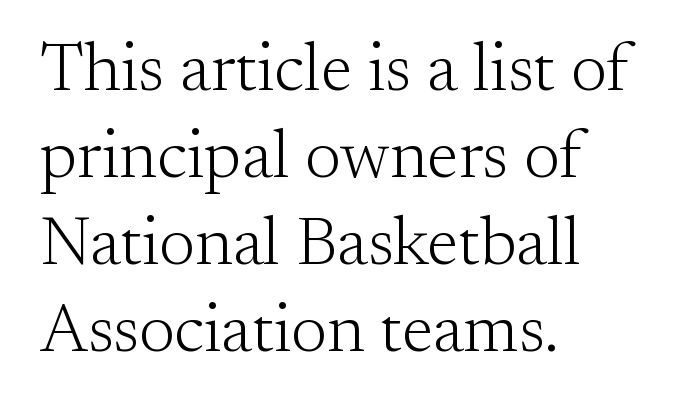
Think of a printed novel: that variable character pitch is what you see here. Look at the tracking — it's just the regular setting, nothing added. Quick note: not italic, upright. Visually the block forms a straight wall on the left and a jagged coastline on the right. Anything drawn beneath the words? Only blank space. Weight: regular or lighter.
